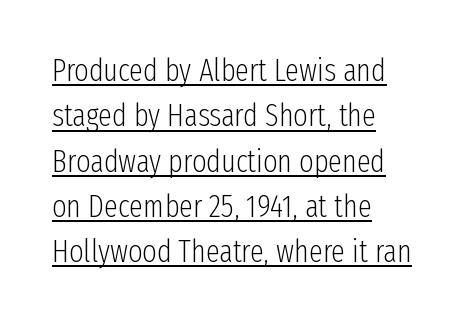
The compositor pushed each line to the left boundary. The letters advance in unequal steps, a hallmark of proportional type. The type is set solid horizontally, with unmodified tracking. Rows of type keep a routine distance in the vertical direction. This rendering features underlined lettering. These glyphs show unthickened strokes, regular width or finer.
